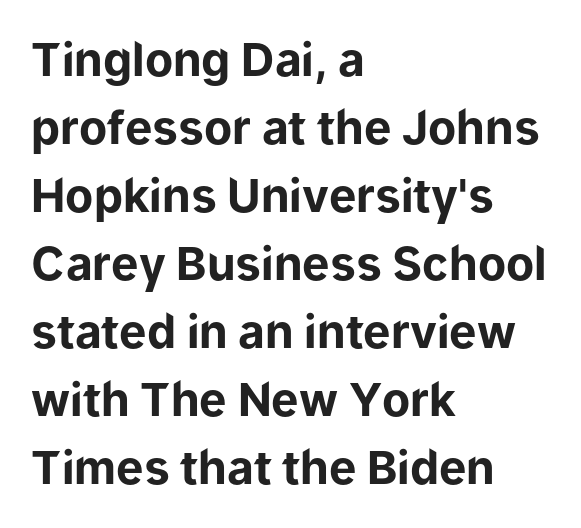
Q: Is the text bold? A: Yes.
Q: Is the text italic (slanted)? A: No, it is upright.
Q: Is the typeface a serif or a sans-serif typeface? A: Sans-serif.
Q: Is the text underlined? A: No.
Q: How is the paragraph aligned? A: Left-aligned.
Q: Is the spacing between letters normal or unusually wide? A: Normal.
Q: Is the spacing between lines tight, normal or loose? A: Normal.
Q: Width (condensed, normal, or wide)? A: Normal.
Q: Stroke contrast? A: Low.
Q: x-height? A: Medium.
Q: Monospaced? A: No.
